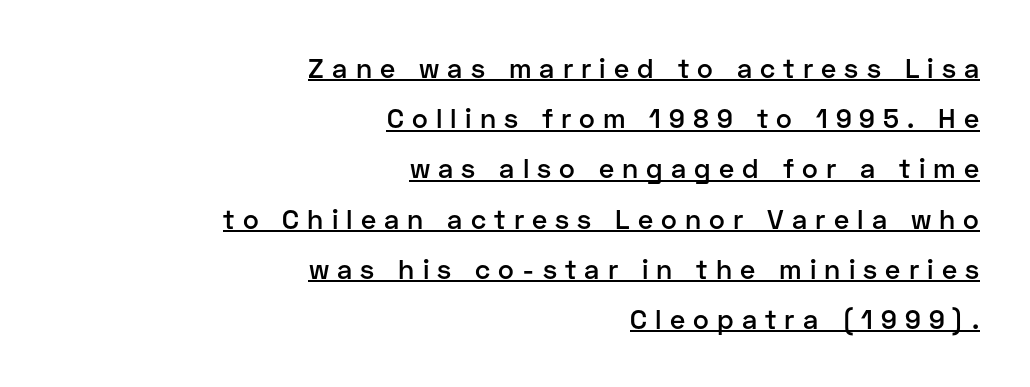
Q: Is the text bold? A: Semi-bold.
Q: Is the text italic (slanted)? A: No, it is upright.
Q: Is the text underlined? A: Yes.
Q: How is the paragraph aligned? A: Right-aligned.
Q: Is the spacing between letters normal or unusually wide? A: Unusually wide.
